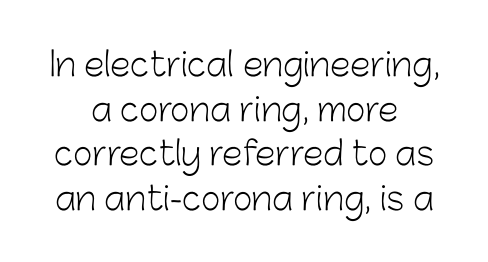
Q: Is the text bold? A: No.
Q: Is the text italic (slanted)? A: No, it is upright.
Q: Is the typeface a serif or a sans-serif typeface? A: Sans-serif.
Q: Is the text underlined? A: No.
Q: How is the paragraph aligned? A: Centered.
Q: Is the spacing between letters normal or unusually wide? A: Normal.
Q: Is the spacing between lines tight, normal or loose? A: Normal.
Q: Width (condensed, normal, or wide)? A: Normal.
Q: Stroke contrast? A: Low.
Q: x-height? A: Medium.
Q: Monospaced? A: No.
